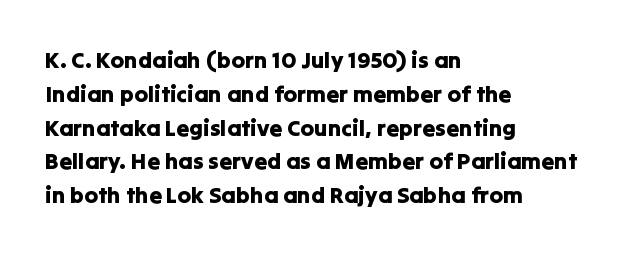
{"italic": "no", "underline": "no", "align": "left", "line_spacing": "normal", "line_spacing_ratio": 1.47, "letter_spacing": "normal", "letter_spacing_em": 0.0, "glyph_px": 23}
